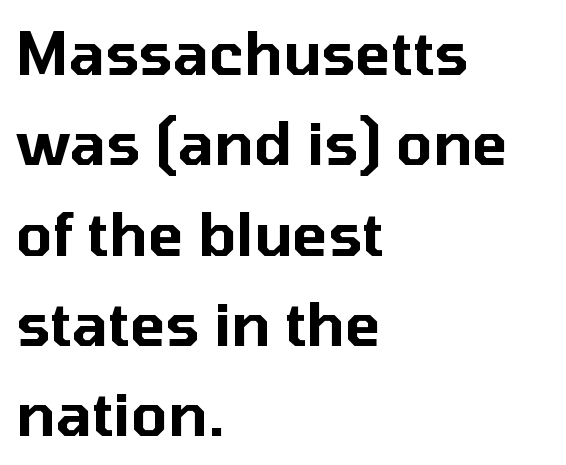
The image shows 59 px sans-serif type, upright; set left-aligned, normal line spacing (1.53x), normal letter spacing, not underlined; low stroke contrast and a medium x-height.
